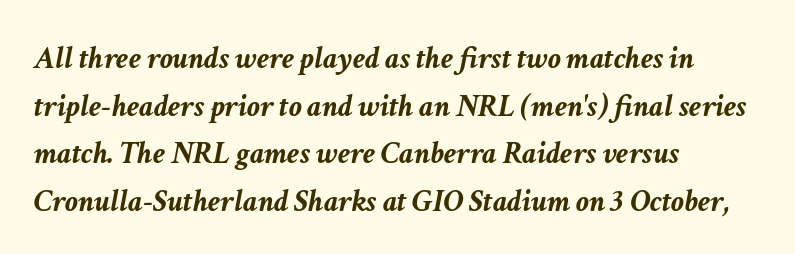
A bare baseline throughout the passage. Observe the ordinary spacing: letters are neighbours, not strangers. This block has exactly the height ordinary leading produces. Here the designer chose a conventional face with non-uniform glyph widths. The rendering anchors every line to the left-hand side.
